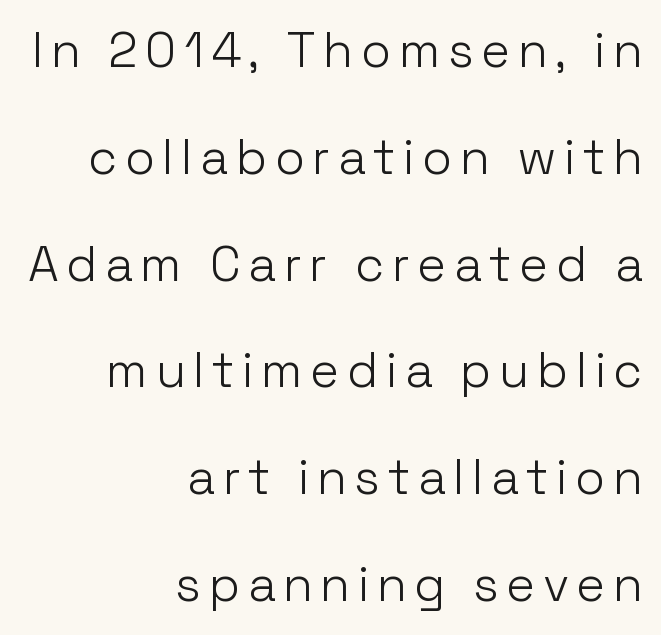
The image shows 49 px light sans-serif type, upright; set right-aligned, loose line spacing (2.18x), not underlined; low stroke contrast and a medium x-height.
